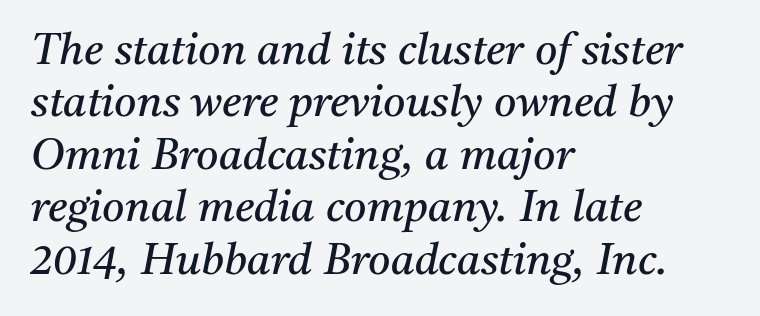
The image shows 43 px regular-weight serif type, italic (leaning right); set left-aligned, line spacing 1.22x, normal letter spacing, not underlined; medium stroke contrast and a medium x-height.
